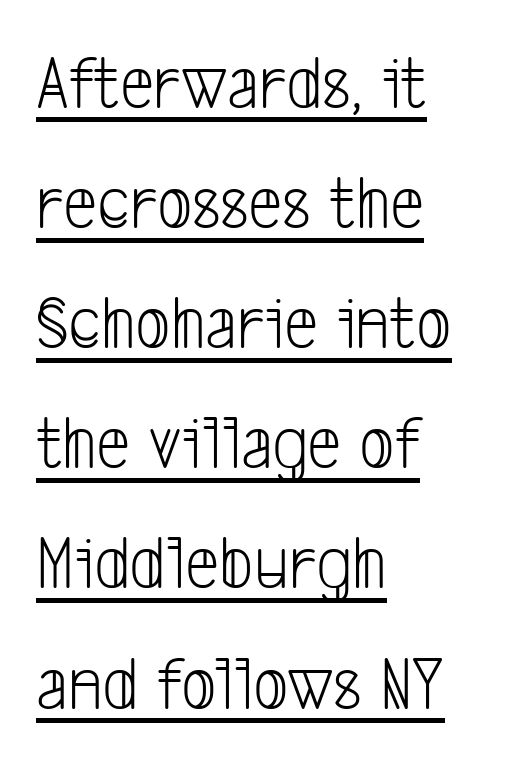
The setting favours the left margin, as ordinary paragraphs usually do. This is sans-serif lettering, the kind often seen on screens and signage. No extra ink here — the face is not bold. The passage shown is underscored from start to finish. Leading matches the norm, producing a regular column. Looks like regular typesetting: each glyph gets only the width it needs.
